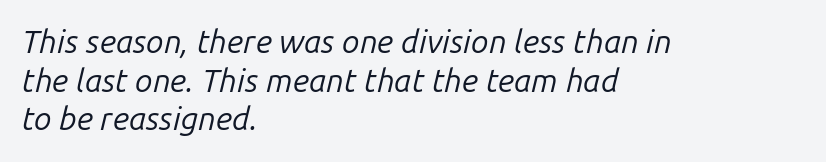
The image shows 32 px regular-weight type, italic (leaning right); set left-aligned, line spacing 1.21x, normal letter spacing, not underlined; low stroke contrast and a medium x-height.
